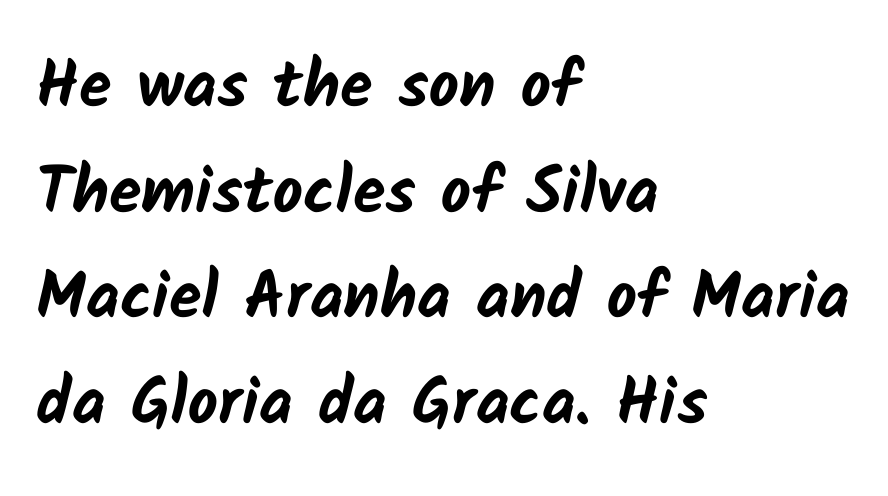
The image shows 66 px bold sans-serif type; set left-aligned, normal line spacing (1.6x), normal letter spacing, not underlined; low stroke contrast and a medium x-height.
